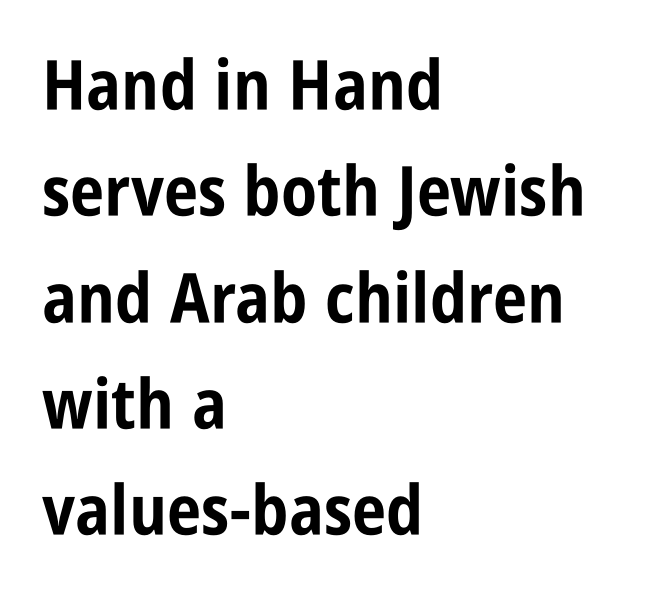
{"serif": "no", "italic": "no", "bold": "yes", "weight": "bold", "width": "condensed", "stroke_contrast": "low", "x_height": "large", "monospaced": "no", "underline": "no", "align": "left", "line_spacing": "normal", "line_spacing_ratio": 1.54, "letter_spacing": "normal", "letter_spacing_em": 0.0, "glyph_px": 69}
